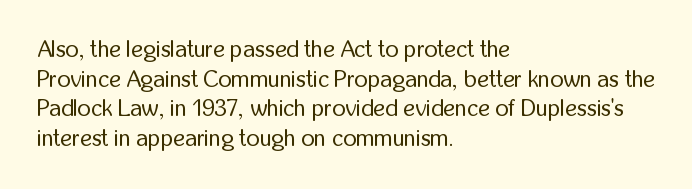
{"italic": "no", "bold": "no", "underline": "no", "align": "left", "line_spacing": "normal", "line_spacing_ratio": 1.29, "letter_spacing": "normal", "letter_spacing_em": 0.0, "glyph_px": 23}
